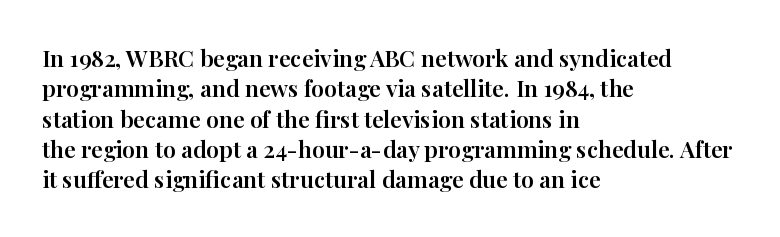
The face used here is rendered with its standard letterfit. These lines are set flush left with a ragged right edge. The glyphs are unaccompanied by any horizontal stroke below them. Normally led — the rows are evenly, conventionally spaced. Do the letters lean? They stand straight.
